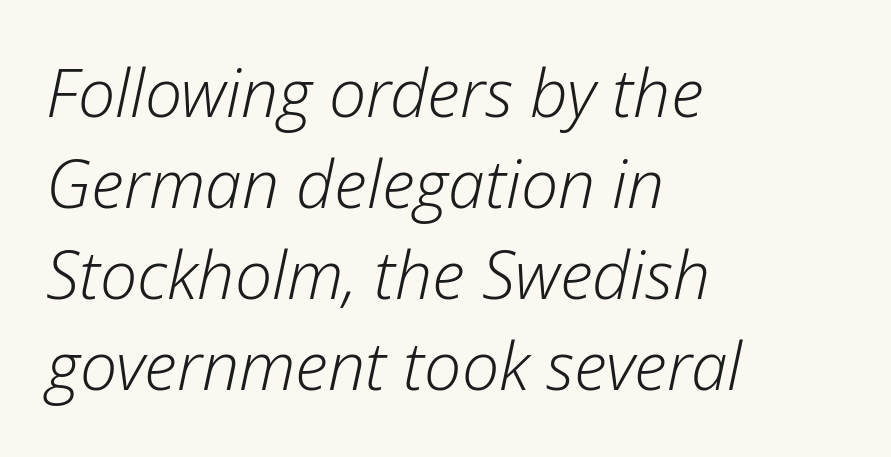
The image shows 66 px light type, italic (leaning right); set left-aligned, normal line spacing (1.38x), normal letter spacing, not underlined; low stroke contrast and a medium x-height.
